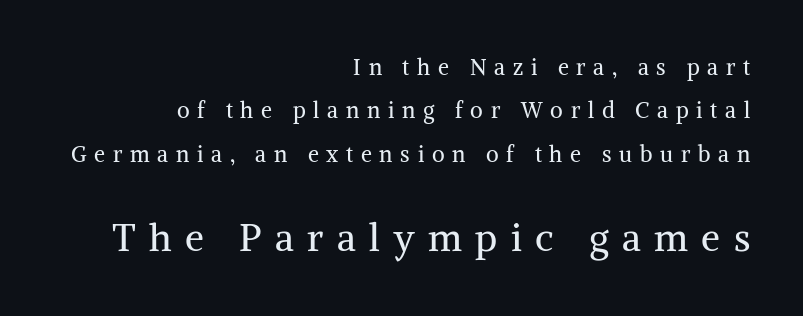
The image shows 38 px regular-weight serif type, upright; set right-aligned, loose line spacing (1.97x), unusually wide letter spacing (+0.35 em), not underlined; the second (bottom) block is 1.73x larger; medium stroke contrast and a medium x-height.
